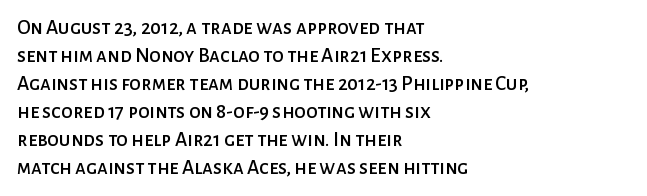
Q: Is the text italic (slanted)? A: No, it is upright.
Q: Is the text underlined? A: No.
Q: How is the paragraph aligned? A: Left-aligned.
Q: Is the spacing between letters normal or unusually wide? A: Normal.
Q: Is the spacing between lines tight, normal or loose? A: Normal.
